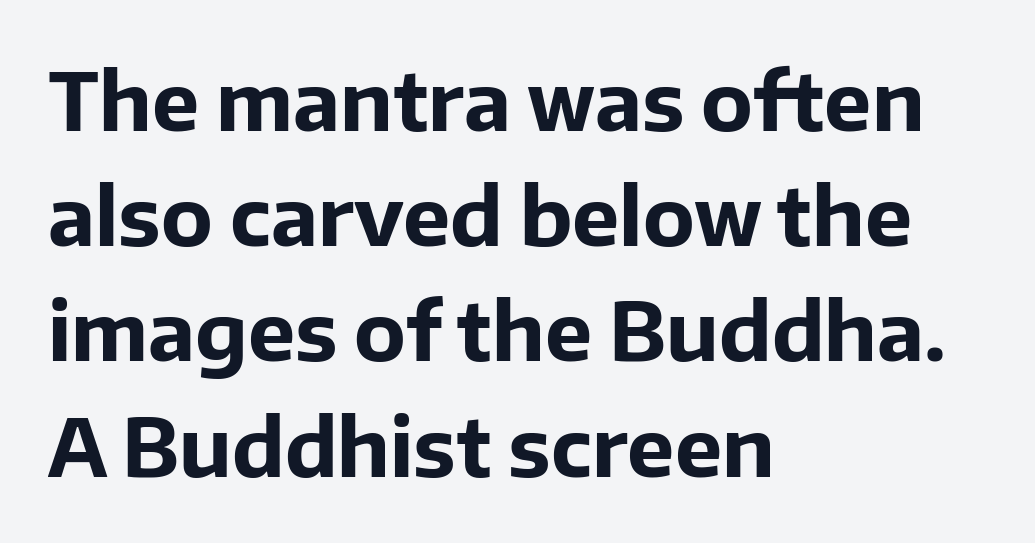
{"serif": "no", "italic": "no", "bold": "yes", "weight": "bold", "width": "normal", "stroke_contrast": "low", "x_height": "medium", "monospaced": "no", "underline": "no", "align": "left", "line_spacing": "normal", "line_spacing_ratio": 1.44, "letter_spacing": "normal", "letter_spacing_em": 0.0, "glyph_px": 80}
